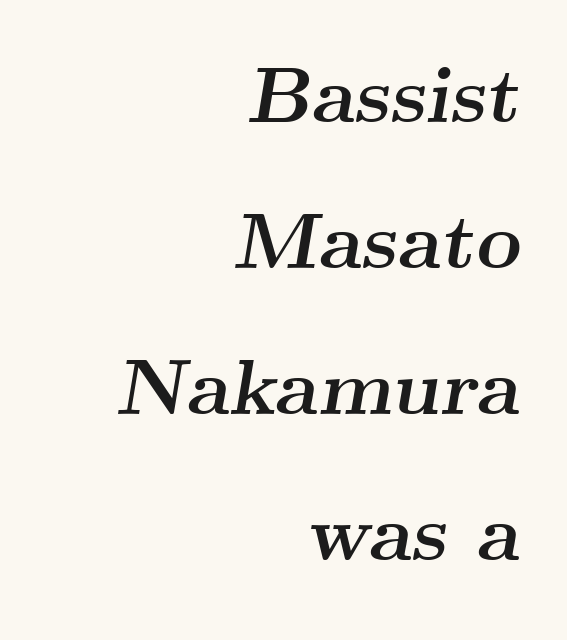
Q: Is the text bold? A: Yes.
Q: Is the text italic (slanted)? A: Yes, it leans right by about 9 degrees.
Q: Is the typeface a serif or a sans-serif typeface? A: Serif.
Q: Is the text underlined? A: No.
Q: How is the paragraph aligned? A: Right-aligned.
Q: Is the spacing between letters normal or unusually wide? A: Normal.
Q: Width (condensed, normal, or wide)? A: Wide.
Q: Stroke contrast? A: Medium.
Q: x-height? A: Small.
Q: Monospaced? A: No.
